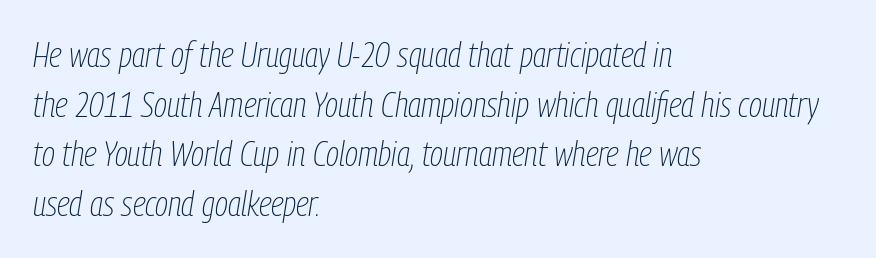
The glyphs look as if they've been sheared to an angle. How are the letters spaced? Ordinarily, with no added tracking. Where is the straight margin? On the left. The leading is moderate, giving the passage an even texture. The font sits on the lighter half of the weight spectrum, regular included.
